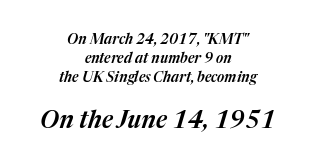
Q: Is the text italic (slanted)? A: Yes, it leans right by about 17 degrees.
Q: Is the text underlined? A: No.
Q: How is the paragraph aligned? A: Centered.
Q: Is the spacing between letters normal or unusually wide? A: Normal.
Q: Is the spacing between lines tight, normal or loose? A: Normal.
Q: Which block of text is set in a larger size, the first (top) or the second (bottom)? A: The second (bottom) one.
